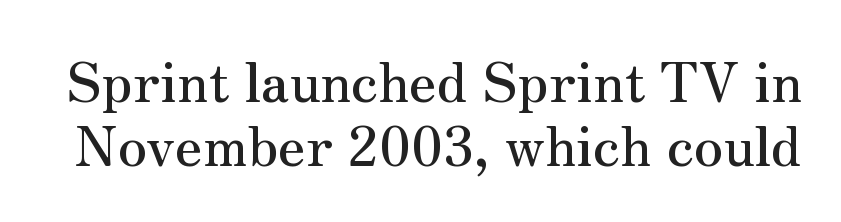
The image shows 54 px serif type, upright; set line spacing 1.19x, normal letter spacing, not underlined; medium stroke contrast and a small x-height.
